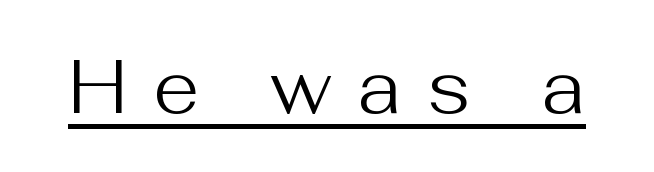
The image shows 75 px regular-weight sans-serif type, upright; set unusually wide letter spacing (+0.34 em), underlined; medium stroke contrast and a medium x-height.
